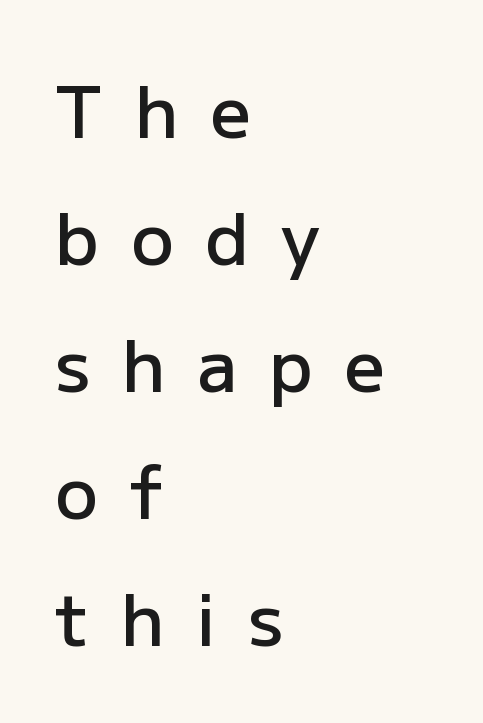
These lines stack with their left ends in a neat column. The zone under the glyphs is completely vacant. I'd describe the lettering as semibold — firm but not a full bold. If you drew a line through each stem, it would be perfectly vertical. Classification — sans serif.
